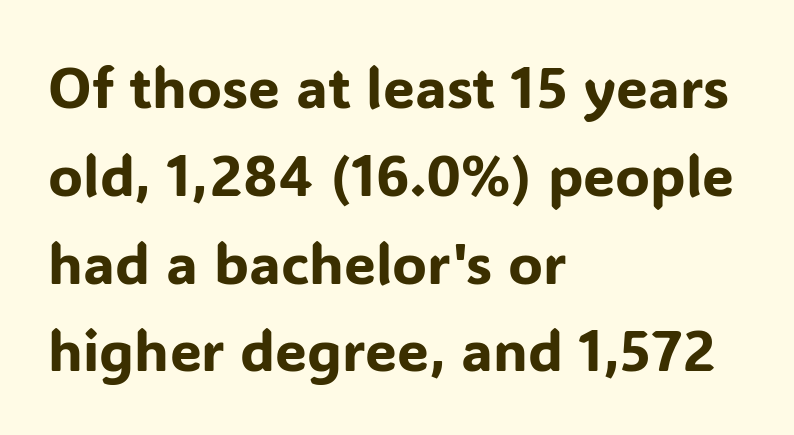
The image shows 57 px sans-serif type, upright; set left-aligned, normal line spacing (1.54x), normal letter spacing, not underlined; low stroke contrast and a medium x-height.
